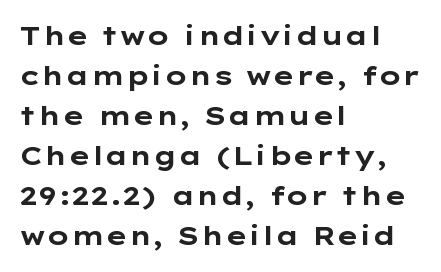
The image shows 26 px bold type, upright; set left-aligned, normal line spacing (1.54x), normal letter spacing, not underlined.
